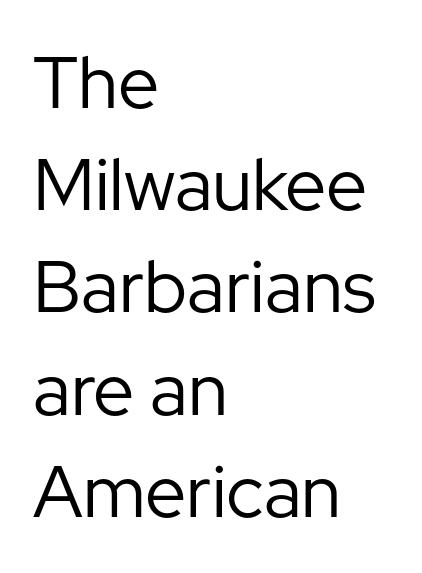
{"serif": "no", "italic": "no", "bold": "no", "weight": "regular", "width": "normal", "stroke_contrast": "low", "x_height": "medium", "monospaced": "no", "underline": "no", "align": "left", "line_spacing": "normal", "line_spacing_ratio": 1.4, "letter_spacing": "normal", "letter_spacing_em": 0.0, "glyph_px": 73}
